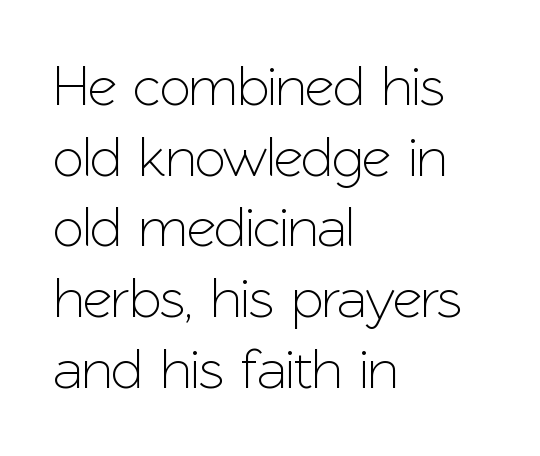
Q: Is the text italic (slanted)? A: No, it is upright.
Q: Is the typeface a serif or a sans-serif typeface? A: Sans-serif.
Q: Is the text underlined? A: No.
Q: How is the paragraph aligned? A: Left-aligned.
Q: Is the spacing between letters normal or unusually wide? A: Normal.
Q: Width (condensed, normal, or wide)? A: Normal.
Q: Stroke contrast? A: Low.
Q: x-height? A: Medium.
Q: Monospaced? A: No.
